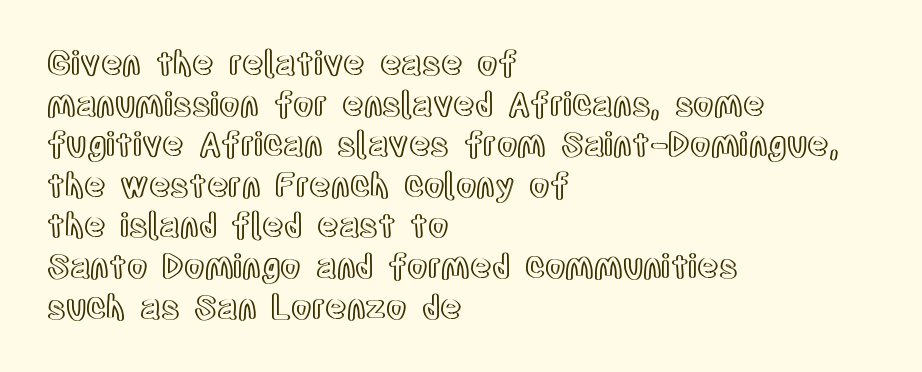
Decoration check: the copy has no underline. A typesetter would call this proportional, since set widths differ per character. Posture: straight, roman, zero tilt. The paragraph has a hard left edge and a soft right edge. Tracking here is standard; glyphs follow each other at the usual distance.
